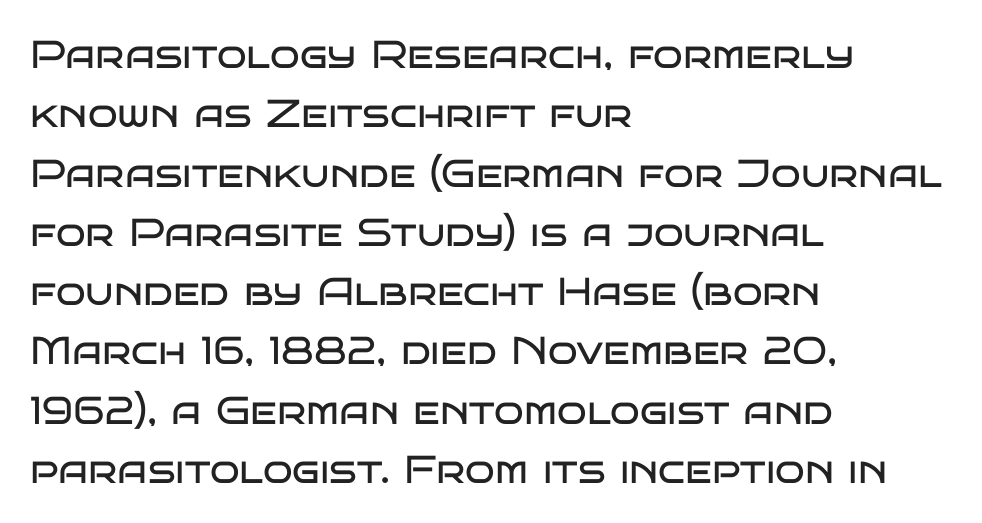
The image shows 39 px regular-weight, wide sans-serif type, upright; set left-aligned, normal line spacing (1.52x), normal letter spacing, not underlined; low stroke contrast and a large x-height.
